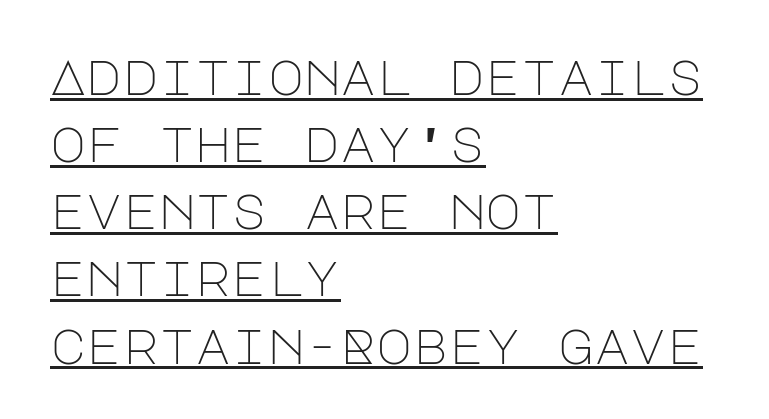
The image shows 49 px light sans-serif type, upright; set left-aligned, normal line spacing (1.37x), normal letter spacing, underlined; low stroke contrast and a large x-height.
